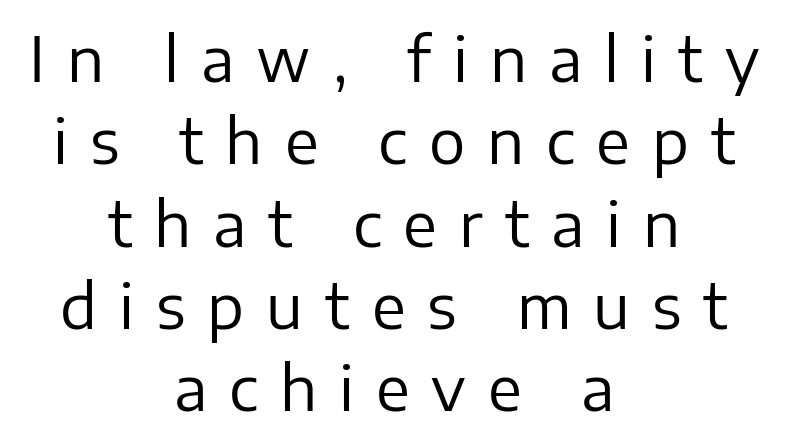
The image shows 61 px regular-weight sans-serif type, upright; set centered, normal line spacing (1.35x), unusually wide letter spacing (+0.36 em), not underlined; low stroke contrast and a medium x-height.
